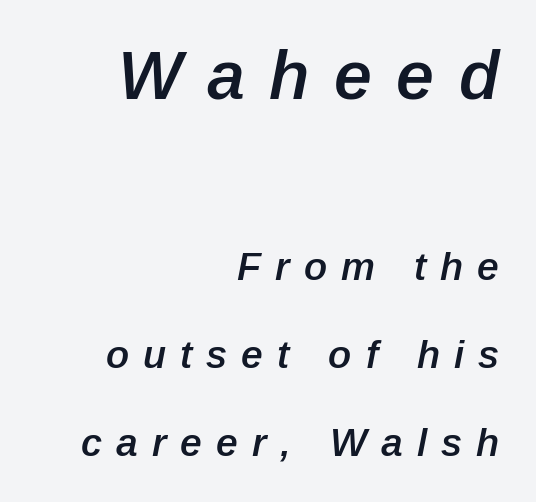
Glance below the letters and you will spot only blank space. Summary of vertical rhythm: relaxed, with wide interline spacing. Alignment: flush right. Look at the stroke-to-counter ratio: somewhat heavy, a semibold. Words appear elongated and porous because spacing is wide. The passage shown leans; its letterforms are oblique.
